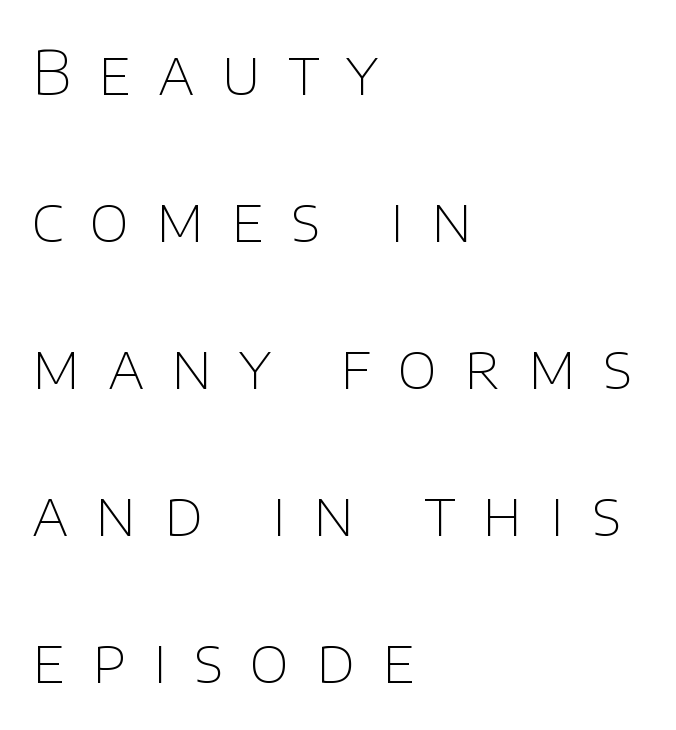
{"serif": "no", "italic": "no", "bold": "no", "weight": "thin", "width": "normal", "stroke_contrast": "low", "x_height": "large", "monospaced": "no", "underline": "no", "align": "left", "line_spacing": "loose", "line_spacing_ratio": 2.41, "letter_spacing": "wide", "letter_spacing_em": 0.44, "glyph_px": 61}
